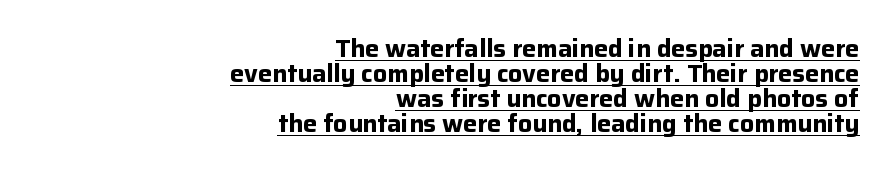
Q: Is the text bold? A: Yes.
Q: Is the text italic (slanted)? A: No, it is upright.
Q: Is the text underlined? A: Yes.
Q: How is the paragraph aligned? A: Right-aligned.
Q: Is the spacing between letters normal or unusually wide? A: Normal.
Q: Is the spacing between lines tight, normal or loose? A: Tight.
